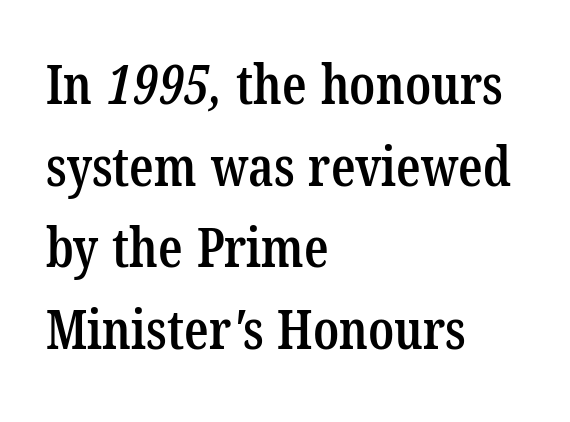
Q: Is the text bold? A: Semi-bold.
Q: Is the typeface a serif or a sans-serif typeface? A: Serif.
Q: Is the text underlined? A: No.
Q: How is the paragraph aligned? A: Left-aligned.
Q: Is the spacing between letters normal or unusually wide? A: Normal.
Q: Is the spacing between lines tight, normal or loose? A: Normal.
Q: Width (condensed, normal, or wide)? A: Condensed.
Q: Stroke contrast? A: Low.
Q: x-height? A: Medium.
Q: Monospaced? A: No.
